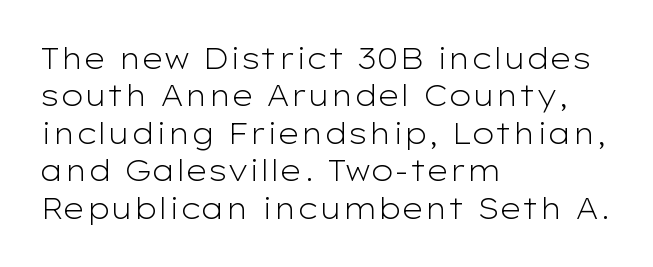
The image shows 29 px light, wide sans-serif type, upright; set left-aligned, normal line spacing (1.29x), normal letter spacing, not underlined; low stroke contrast and a medium x-height.
